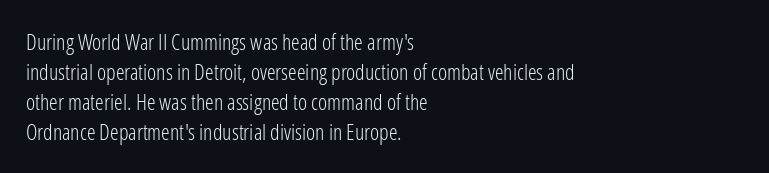
Q: Is the text bold? A: No.
Q: Is the text italic (slanted)? A: No, it is upright.
Q: Is the text underlined? A: No.
Q: How is the paragraph aligned? A: Left-aligned.
Q: Is the spacing between letters normal or unusually wide? A: Normal.
Q: Is the spacing between lines tight, normal or loose? A: Normal.
